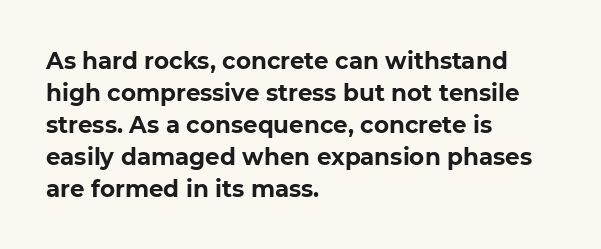
The image shows 23 px bold type, upright; set left-aligned, normal line spacing (1.39x), normal letter spacing, not underlined.
